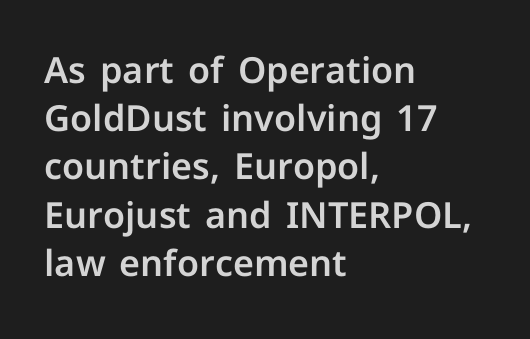
{"serif": "no", "italic": "no", "width": "normal", "stroke_contrast": "low", "x_height": "medium", "monospaced": "no", "underline": "no", "align": "left", "line_spacing": "normal", "line_spacing_ratio": 1.34, "letter_spacing": "normal", "letter_spacing_em": 0.0, "glyph_px": 36}
